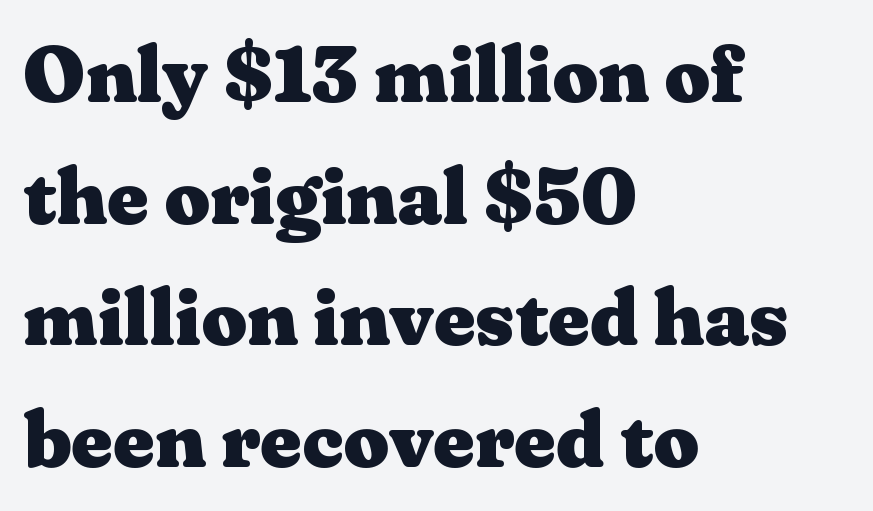
This rendering leaves character spacing at its baseline value. This sample is left-justified, so line endings fall wherever the words run out. Glance below the letters and you will spot only blank space. The letters stand upright; this is a roman face. Here the designer chose a conventional face with non-uniform glyph widths.
